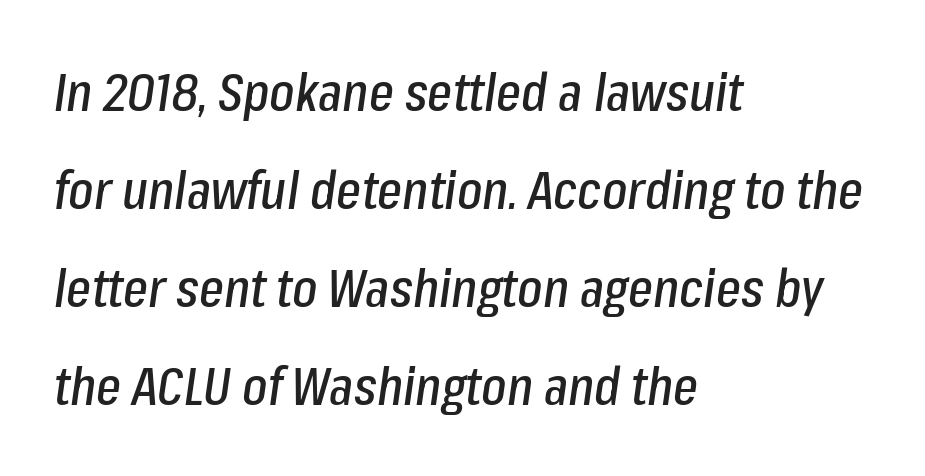
Varying glyph widths throughout — classic text-font behaviour. The letters sit at their default tracking, neither squeezed nor spread. In CSS terms this would be text-align: left. The strip under each line holds only bare page.
